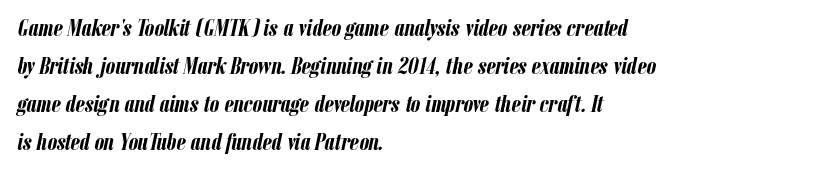
{"italic": "yes", "lean": "right", "slant_degrees": 12, "bold": "yes", "underline": "no", "align": "left", "line_spacing": "normal", "line_spacing_ratio": 1.59, "letter_spacing": "normal", "letter_spacing_em": 0.0, "glyph_px": 24}
